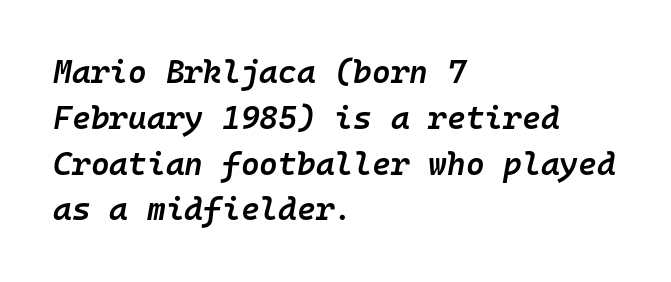
The image shows 32 px semibold type, italic (leaning right), monospaced; set left-aligned, normal line spacing (1.43x), normal letter spacing, not underlined; low stroke contrast and a medium x-height.
